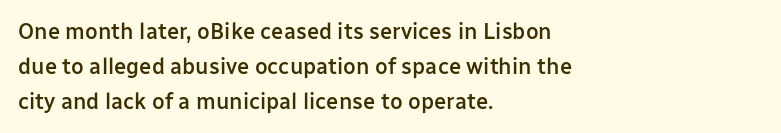
Q: Is the text bold? A: Semi-bold.
Q: Is the text italic (slanted)? A: No, it is upright.
Q: Is the text underlined? A: No.
Q: How is the paragraph aligned? A: Left-aligned.
Q: Is the spacing between letters normal or unusually wide? A: Normal.
Q: Is the spacing between lines tight, normal or loose? A: Normal.
